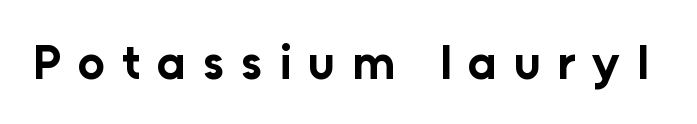
{"serif": "no", "italic": "no", "bold": "yes", "weight": "bold", "width": "normal", "stroke_contrast": "low", "x_height": "medium", "monospaced": "no", "underline": "no", "letter_spacing": "wide", "letter_spacing_em": 0.35, "glyph_px": 48}
